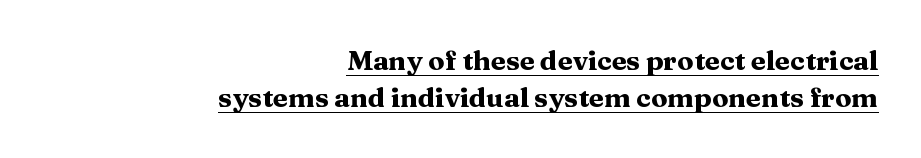
No italicization has been applied; the sample stays upright. A typesetter would call this zero additional tracking. Line endings align vertically; line beginnings do not. Look at the stroke-to-counter ratio: heavy, a bold. Whoever set this chose a conventional vertical rhythm. This is underlined copy, the kind a proofreader might mark for attention.
